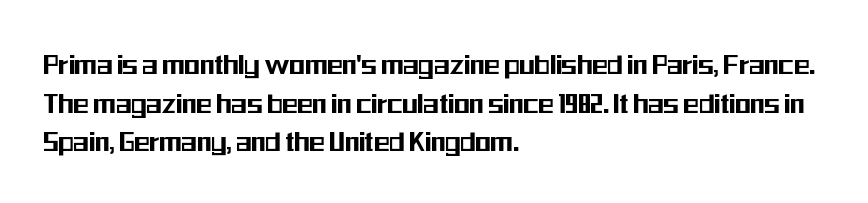
Q: Is the text italic (slanted)? A: No, it is upright.
Q: Is the typeface a serif or a sans-serif typeface? A: Sans-serif.
Q: Is the text underlined? A: No.
Q: How is the paragraph aligned? A: Left-aligned.
Q: Is the spacing between letters normal or unusually wide? A: Normal.
Q: Width (condensed, normal, or wide)? A: Condensed.
Q: Stroke contrast? A: Medium.
Q: x-height? A: Medium.
Q: Monospaced? A: No.
